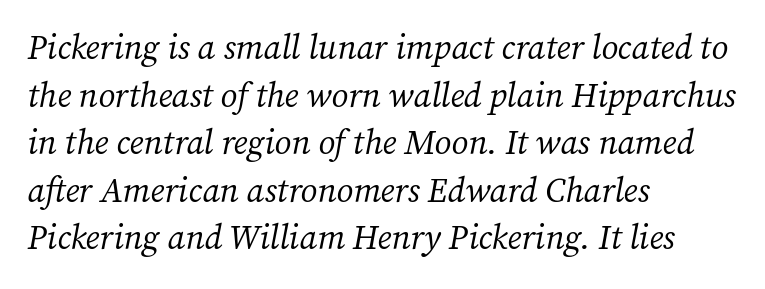
{"serif": "yes", "italic": "yes", "lean": "right", "slant_degrees": 12, "bold": "no", "weight": "regular", "width": "normal", "stroke_contrast": "medium", "x_height": "medium", "monospaced": "no", "underline": "no", "align": "left", "line_spacing": "normal", "line_spacing_ratio": 1.4, "letter_spacing": "normal", "letter_spacing_em": 0.0, "glyph_px": 34}
